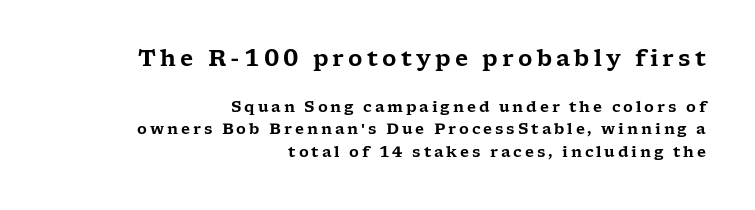
Q: Is the text italic (slanted)? A: No, it is upright.
Q: Is the text underlined? A: No.
Q: How is the paragraph aligned? A: Right-aligned.
Q: Is the spacing between lines tight, normal or loose? A: Normal.
Q: Which block of text is set in a larger size, the first (top) or the second (bottom)? A: The first (top) one.
